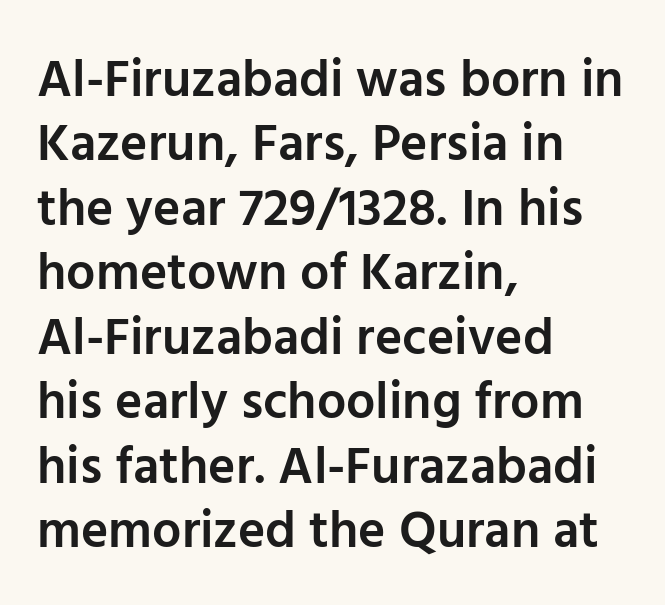
The ragged edge is on the right, which tells us the setting is flush left. The text was rendered using a sans face with plain stroke endings. No italicization has been applied; the sample stays upright. Weight check: semibold — heavier than regular, not quite bold.
